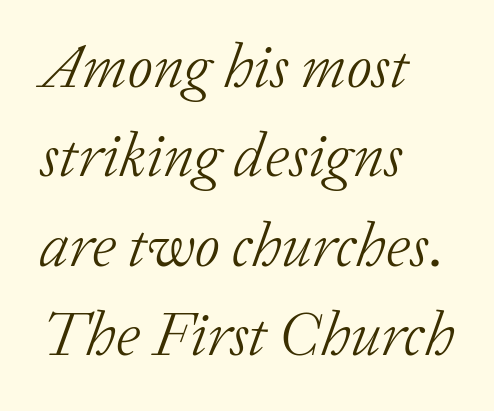
{"serif": "yes", "italic": "yes", "lean": "right", "slant_degrees": 20, "bold": "no", "weight": "light", "width": "normal", "stroke_contrast": "low", "x_height": "medium", "monospaced": "no", "underline": "no", "align": "left", "line_spacing": "normal", "line_spacing_ratio": 1.44, "letter_spacing": "normal", "letter_spacing_em": 0.0, "glyph_px": 62}
